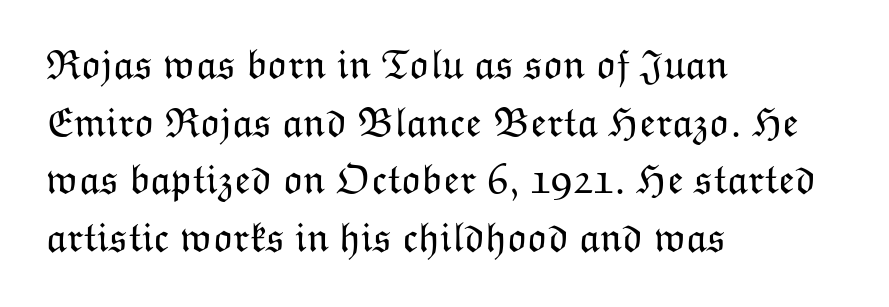
The image shows 42 px light type, upright; set left-aligned, normal line spacing (1.37x), normal letter spacing, not underlined; low stroke contrast and a medium x-height.
